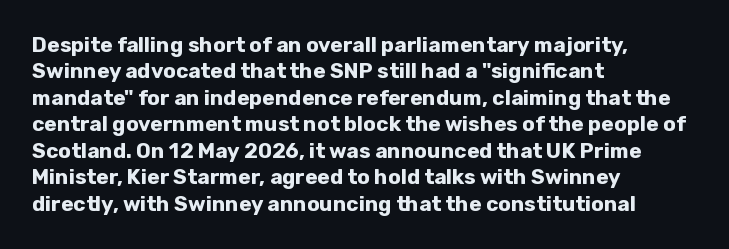
The image shows 21 px bold type, upright; set left-aligned, normal line spacing (1.26x), normal letter spacing, not underlined.
